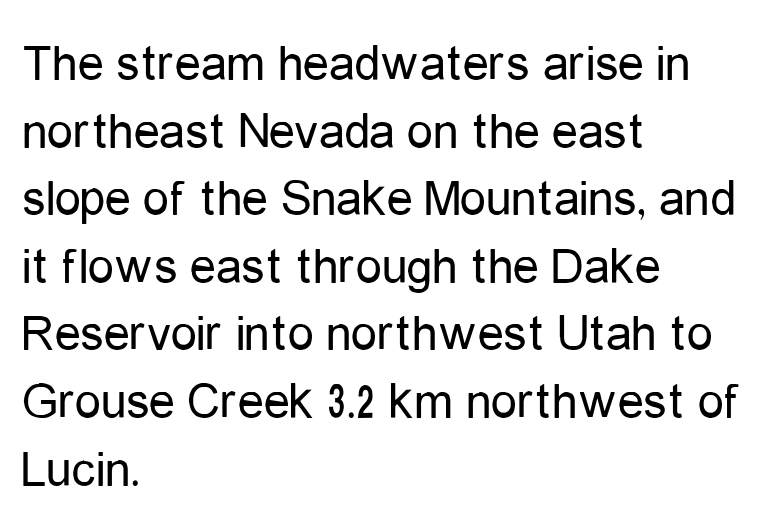
Q: Is the text bold? A: No.
Q: Is the text italic (slanted)? A: No, it is upright.
Q: Is the typeface a serif or a sans-serif typeface? A: Sans-serif.
Q: Is the text underlined? A: No.
Q: How is the paragraph aligned? A: Left-aligned.
Q: Is the spacing between letters normal or unusually wide? A: Normal.
Q: Is the spacing between lines tight, normal or loose? A: Normal.
Q: Width (condensed, normal, or wide)? A: Condensed.
Q: Stroke contrast? A: Low.
Q: x-height? A: Medium.
Q: Monospaced? A: No.
